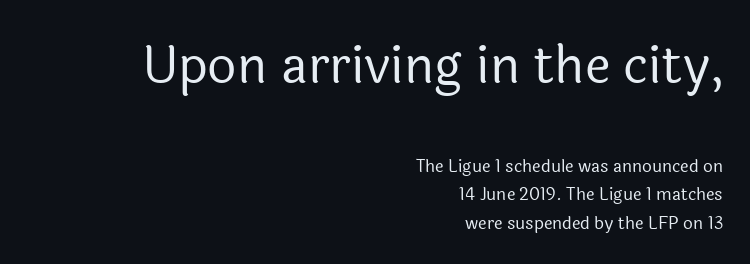
Q: Is the text bold? A: No.
Q: Is the text italic (slanted)? A: No, it is upright.
Q: Is the typeface a serif or a sans-serif typeface? A: Sans-serif.
Q: Is the text underlined? A: No.
Q: How is the paragraph aligned? A: Right-aligned.
Q: Is the spacing between letters normal or unusually wide? A: Normal.
Q: Is the spacing between lines tight, normal or loose? A: Normal.
Q: Which block of text is set in a larger size, the first (top) or the second (bottom)? A: The first (top) one.
Q: Width (condensed, normal, or wide)? A: Normal.
Q: x-height? A: Medium.
Q: Monospaced? A: No.
